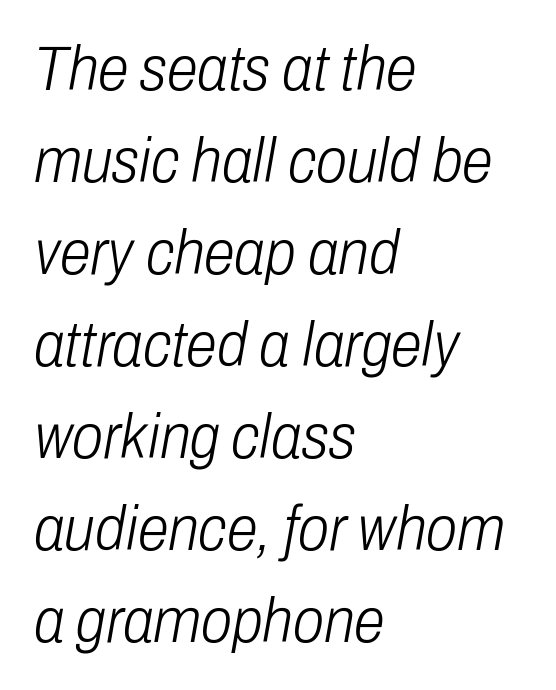
{"italic": "yes", "lean": "right", "slant_degrees": 10, "bold": "no", "weight": "light", "width": "condensed", "stroke_contrast": "low", "x_height": "medium", "monospaced": "no", "underline": "no", "align": "left", "line_spacing": "normal", "line_spacing_ratio": 1.46, "letter_spacing": "normal", "letter_spacing_em": 0.0, "glyph_px": 63}
